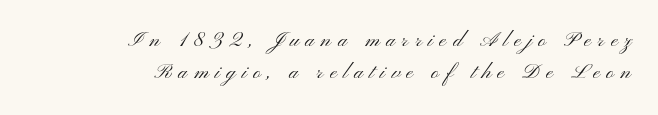
Q: Is the text bold? A: No.
Q: Is the text italic (slanted)? A: Yes.
Q: Is the text underlined? A: No.
Q: How is the paragraph aligned? A: Right-aligned.
Q: Is the spacing between letters normal or unusually wide? A: Unusually wide.
Q: Is the spacing between lines tight, normal or loose? A: Normal.
